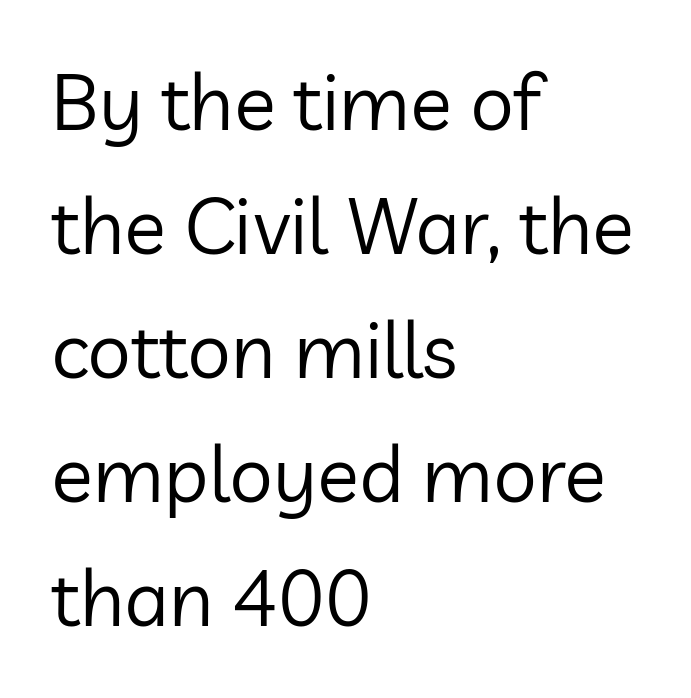
{"serif": "no", "italic": "no", "bold": "no", "weight": "regular", "width": "normal", "stroke_contrast": "low", "x_height": "medium", "monospaced": "no", "underline": "no", "align": "left", "line_spacing": "normal", "line_spacing_ratio": 1.59, "letter_spacing": "normal", "letter_spacing_em": 0.0, "glyph_px": 78}
